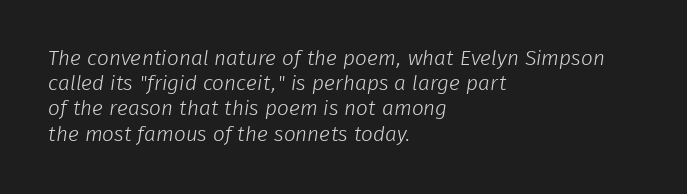
Short and long lines alike share a common starting point at left. Ink coverage per letter is moderate at most. Here the glyphs are tracked normally, forming tight word shapes. A bare baseline throughout the passage.
